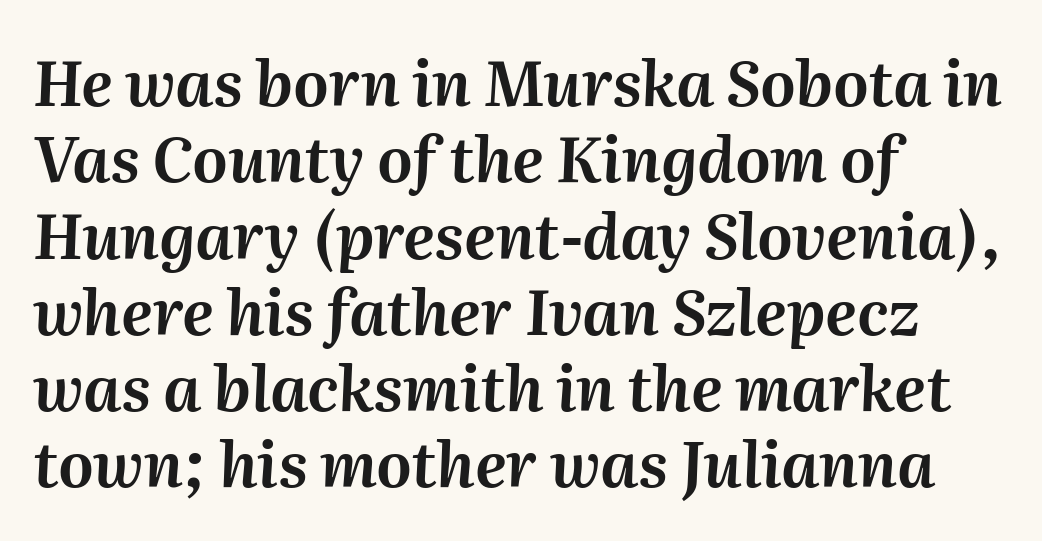
Q: Is the text italic (slanted)? A: Yes, it leans right by about 2 degrees.
Q: Is the text underlined? A: No.
Q: How is the paragraph aligned? A: Left-aligned.
Q: Is the spacing between letters normal or unusually wide? A: Normal.
Q: Width (condensed, normal, or wide)? A: Normal.
Q: Stroke contrast? A: Medium.
Q: x-height? A: Medium.
Q: Monospaced? A: No.
